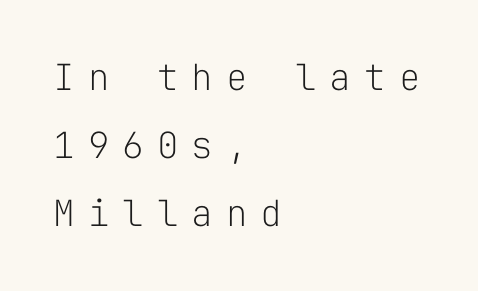
Q: Is the text bold? A: No.
Q: Is the text italic (slanted)? A: No, it is upright.
Q: Is the typeface a serif or a sans-serif typeface? A: Sans-serif.
Q: Is the text underlined? A: No.
Q: How is the paragraph aligned? A: Left-aligned.
Q: Is the spacing between letters normal or unusually wide? A: Unusually wide.
Q: Width (condensed, normal, or wide)? A: Normal.
Q: Stroke contrast? A: Low.
Q: x-height? A: Medium.
Q: Monospaced? A: Yes.
